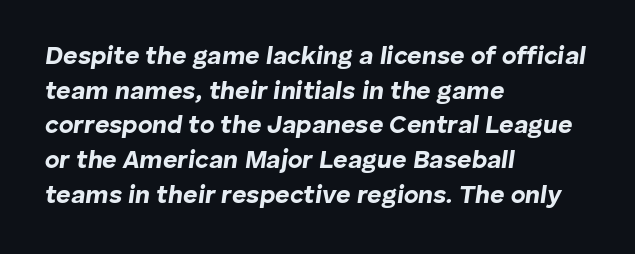
{"italic": "yes", "lean": "right", "slant_degrees": 8, "bold": "yes", "underline": "no", "align": "left", "line_spacing": "normal", "line_spacing_ratio": 1.39, "letter_spacing": "normal", "letter_spacing_em": 0.0, "glyph_px": 25}
